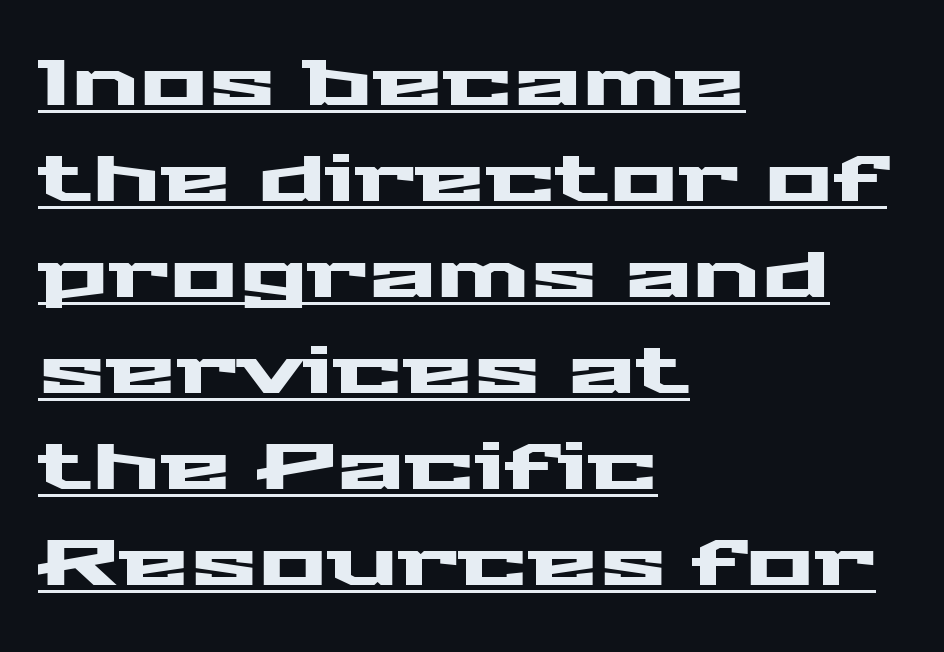
The image shows 64 px wide sans-serif type, upright; set left-aligned, normal line spacing (1.5x), normal letter spacing, underlined; medium stroke contrast and a medium x-height.
